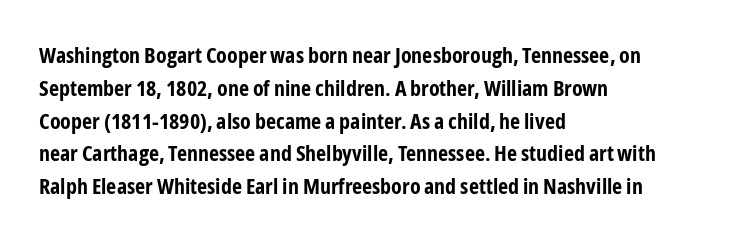
Q: Is the text bold? A: Yes.
Q: Is the text italic (slanted)? A: No, it is upright.
Q: Is the text underlined? A: No.
Q: How is the paragraph aligned? A: Left-aligned.
Q: Is the spacing between letters normal or unusually wide? A: Normal.
Q: Is the spacing between lines tight, normal or loose? A: Normal.
